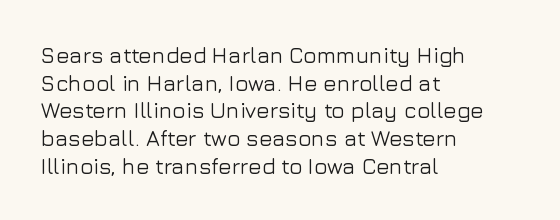
Regarding leading, the lines here are spaced in the standard way. The space beneath each line is pristine and unruled. Tracking value appears to be zero — textbook default spacing. The setting favours the left margin, as ordinary paragraphs usually do.
